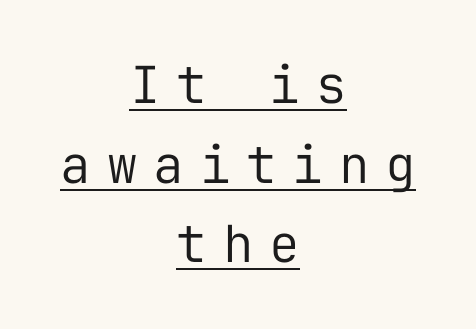
The glyphs in this specimen are sans serif. The rendering inserts visible extra space after every character. Note the uniform advance width — an 'i' takes as much space as an 'm'. Does the copy run flush right? No — it is centered line by line. The rendered words wear a rule along their underside. Vertically, the passage feels balanced, rows spaced as you'd expect.
